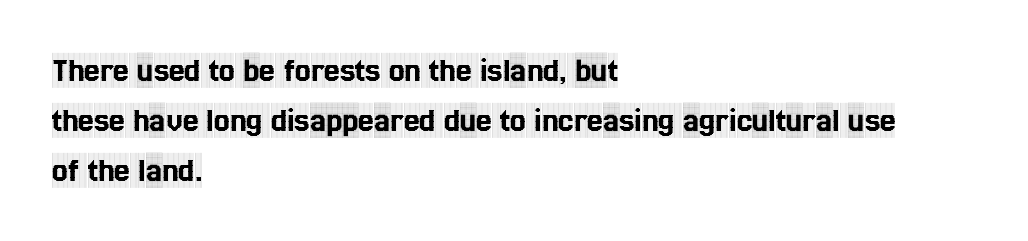
Q: Is the text italic (slanted)? A: No, it is upright.
Q: Is the typeface a serif or a sans-serif typeface? A: Serif.
Q: Is the text underlined? A: No.
Q: How is the paragraph aligned? A: Left-aligned.
Q: Is the spacing between letters normal or unusually wide? A: Normal.
Q: Is the spacing between lines tight, normal or loose? A: Normal.
Q: Width (condensed, normal, or wide)? A: Condensed.
Q: x-height? A: Large.
Q: Monospaced? A: No.
